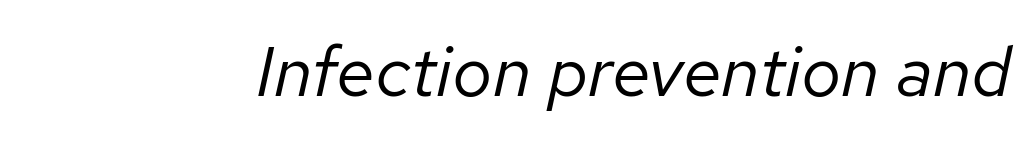
{"italic": "yes", "lean": "right", "slant_degrees": 12, "bold": "no", "weight": "regular", "width": "normal", "stroke_contrast": "low", "x_height": "medium", "monospaced": "no", "underline": "no", "letter_spacing": "normal", "letter_spacing_em": 0.0, "glyph_px": 71}
